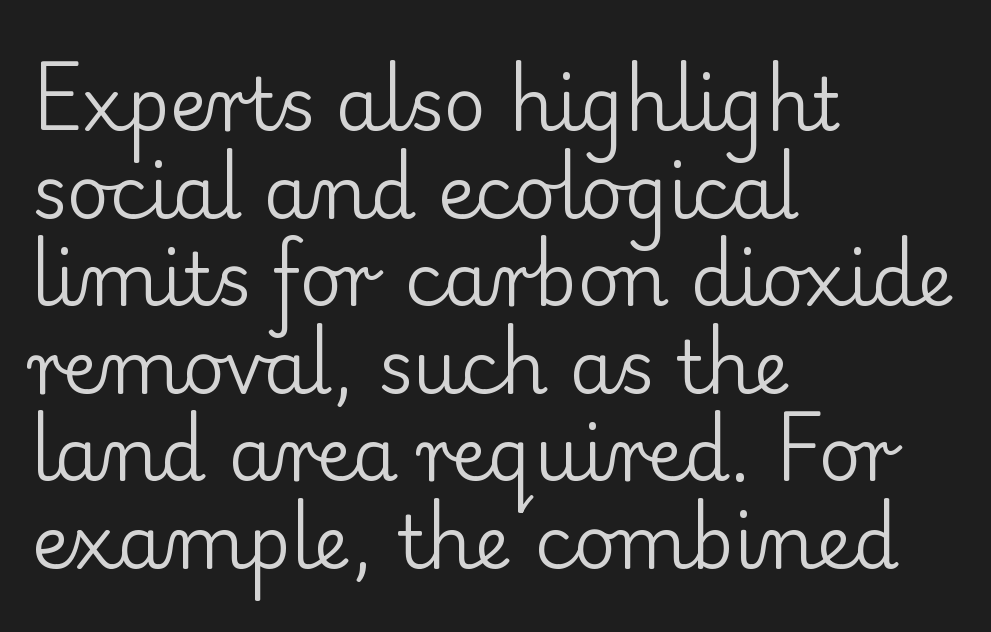
{"serif": "yes", "italic": "no", "bold": "no", "weight": "regular", "width": "normal", "stroke_contrast": "low", "x_height": "small", "monospaced": "no", "underline": "no", "align": "left", "line_spacing_ratio": 1.2, "letter_spacing": "normal", "letter_spacing_em": 0.0, "glyph_px": 73}
